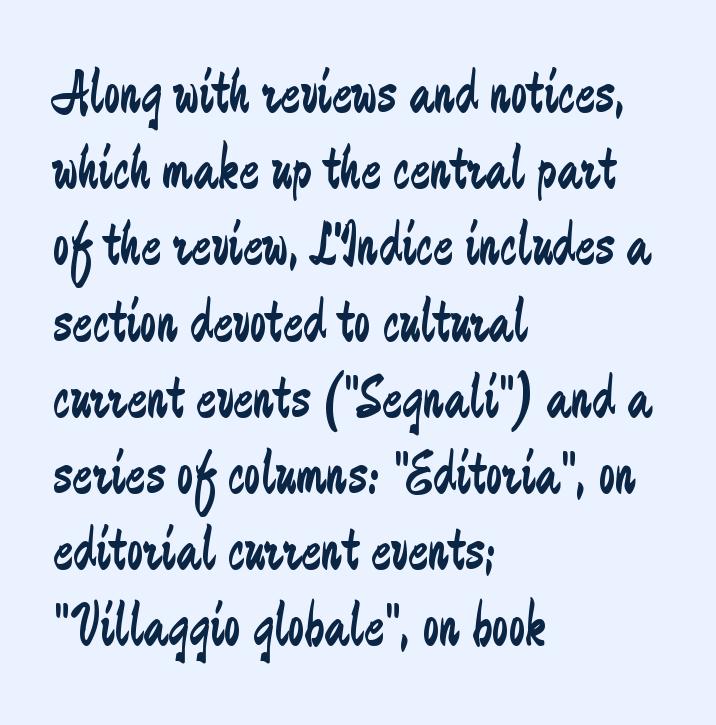
The image shows 60 px regular-weight, condensed sans-serif type; set left-aligned, normal line spacing (1.27x), normal letter spacing, not underlined; low stroke contrast and a small x-height.
